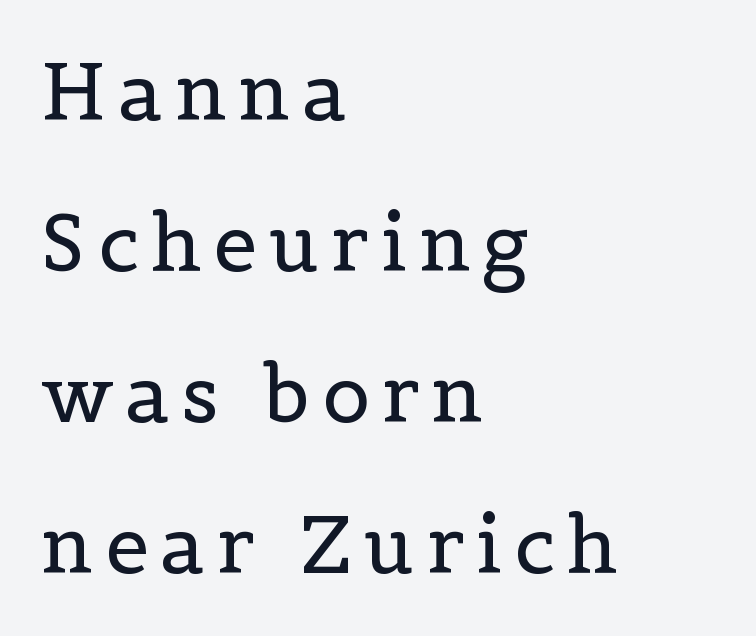
Q: Is the text bold? A: No.
Q: Is the text italic (slanted)? A: No, it is upright.
Q: Is the typeface a serif or a sans-serif typeface? A: Serif.
Q: Is the text underlined? A: No.
Q: How is the paragraph aligned? A: Left-aligned.
Q: Is the spacing between lines tight, normal or loose? A: Loose.
Q: Width (condensed, normal, or wide)? A: Normal.
Q: x-height? A: Medium.
Q: Monospaced? A: No.
